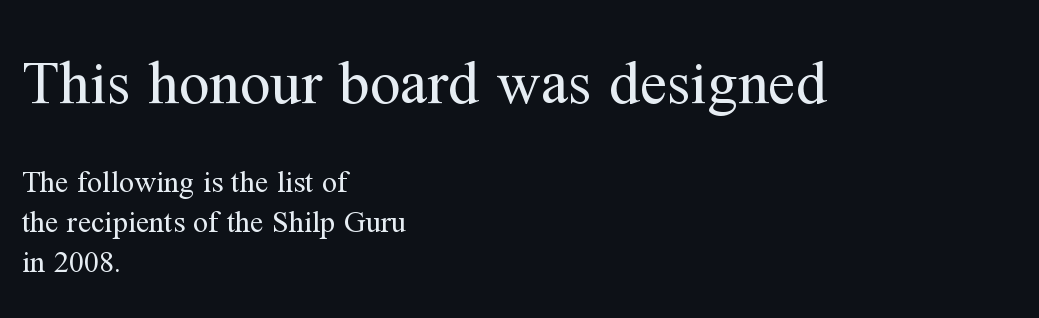
Q: Is the text bold? A: No.
Q: Is the text italic (slanted)? A: No, it is upright.
Q: Is the typeface a serif or a sans-serif typeface? A: Serif.
Q: Is the text underlined? A: No.
Q: How is the paragraph aligned? A: Left-aligned.
Q: Is the spacing between letters normal or unusually wide? A: Normal.
Q: Is the spacing between lines tight, normal or loose? A: Normal.
Q: Which block of text is set in a larger size, the first (top) or the second (bottom)? A: The first (top) one.
Q: Width (condensed, normal, or wide)? A: Normal.
Q: Stroke contrast? A: Medium.
Q: x-height? A: Medium.
Q: Monospaced? A: No.
